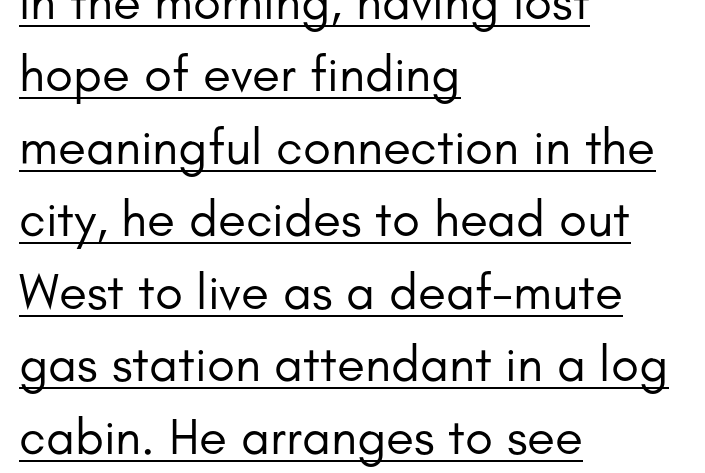
{"serif": "no", "italic": "no", "bold": "no", "weight": "regular", "width": "normal", "stroke_contrast": "low", "x_height": "small", "monospaced": "no", "underline": "yes", "align": "left", "line_spacing": "normal", "line_spacing_ratio": 1.42, "letter_spacing": "normal", "letter_spacing_em": 0.0, "glyph_px": 51}
